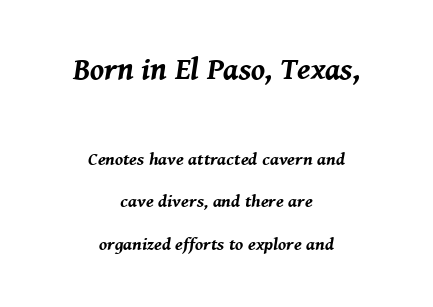
Caption: bold face, heavy strokes. Look at the glyph heights: the upper group is clearly the bigger setting. Here the designer chose a conventional face with non-uniform glyph widths. The typesetter chose a symmetrical, centered arrangement here. Here the glyphs are tracked normally, forming tight word shapes.
